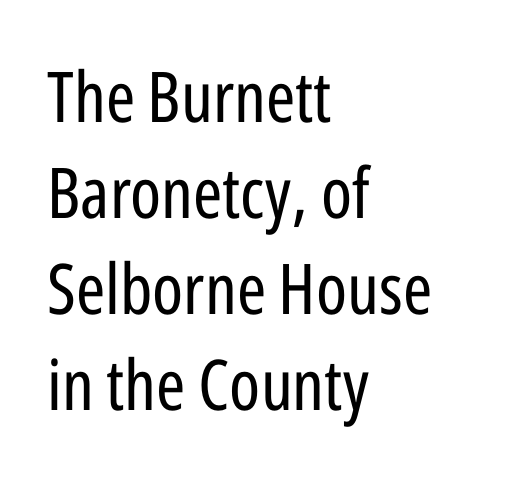
{"serif": "no", "italic": "no", "bold": "no", "weight": "regular", "width": "condensed", "stroke_contrast": "low", "x_height": "medium", "monospaced": "no", "underline": "no", "align": "left", "line_spacing": "normal", "line_spacing_ratio": 1.37, "letter_spacing": "normal", "letter_spacing_em": 0.0, "glyph_px": 70}
